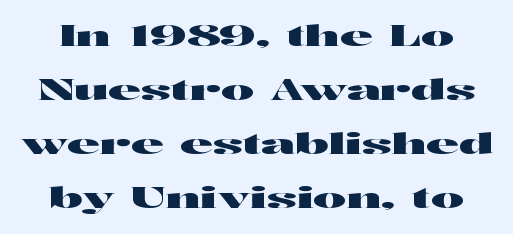
Q: Is the text italic (slanted)? A: No, it is upright.
Q: Is the typeface a serif or a sans-serif typeface? A: Sans-serif.
Q: Is the text underlined? A: No.
Q: Is the spacing between letters normal or unusually wide? A: Normal.
Q: Is the spacing between lines tight, normal or loose? A: Loose.
Q: Width (condensed, normal, or wide)? A: Wide.
Q: Stroke contrast? A: High.
Q: x-height? A: Medium.
Q: Monospaced? A: No.
